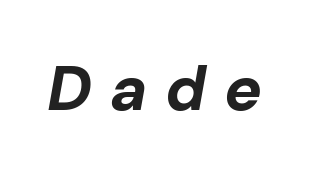
{"italic": "yes", "lean": "right", "slant_degrees": 10, "bold": "yes", "weight": "bold", "width": "normal", "stroke_contrast": "low", "x_height": "medium", "monospaced": "no", "underline": "no", "letter_spacing": "wide", "letter_spacing_em": 0.28, "glyph_px": 63}
